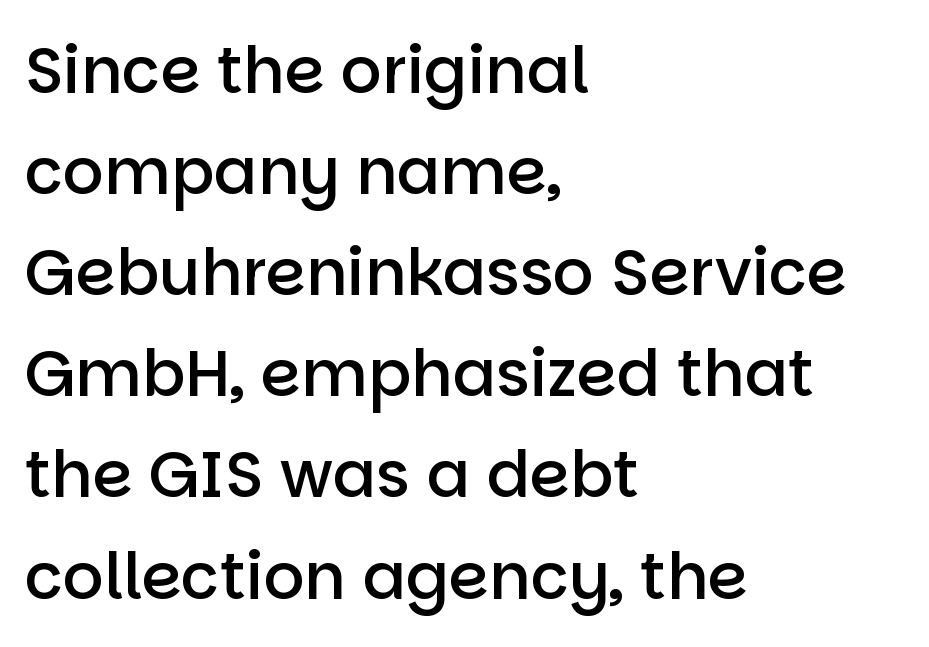
The image shows 64 px semibold sans-serif type, upright; set left-aligned, normal line spacing (1.58x), normal letter spacing, not underlined; low stroke contrast and a large x-height.
